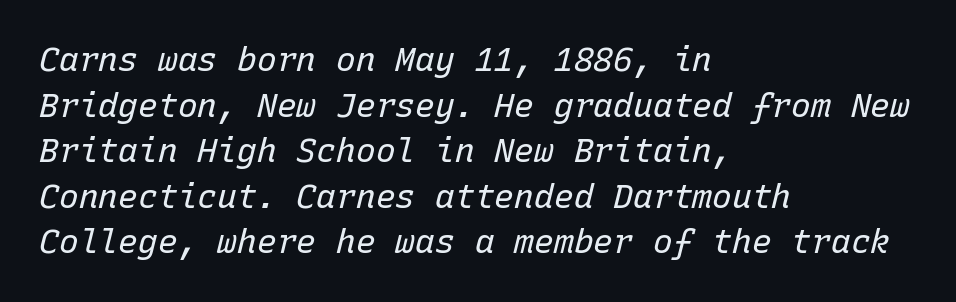
{"italic": "yes", "lean": "right", "slant_degrees": 15, "bold": "no", "weight": "regular", "width": "normal", "stroke_contrast": "low", "x_height": "medium", "monospaced": "yes", "underline": "no", "align": "left", "line_spacing": "normal", "line_spacing_ratio": 1.38, "letter_spacing": "normal", "letter_spacing_em": 0.0, "glyph_px": 33}
